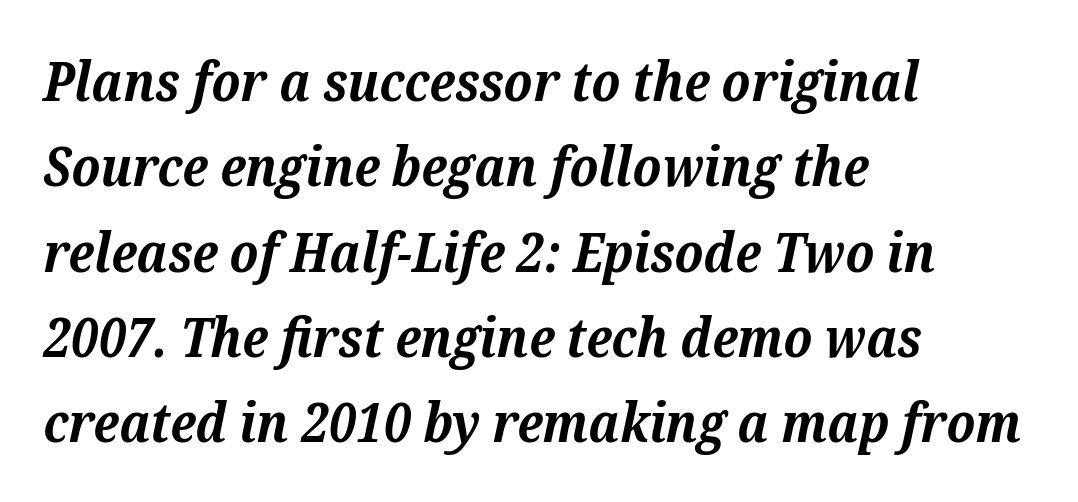
{"serif": "yes", "italic": "yes", "lean": "right", "slant_degrees": 12, "bold": "yes", "weight": "bold", "width": "normal", "stroke_contrast": "medium", "x_height": "medium", "monospaced": "no", "underline": "no", "align": "left", "line_spacing": "normal", "line_spacing_ratio": 1.58, "letter_spacing": "normal", "letter_spacing_em": 0.0, "glyph_px": 54}
